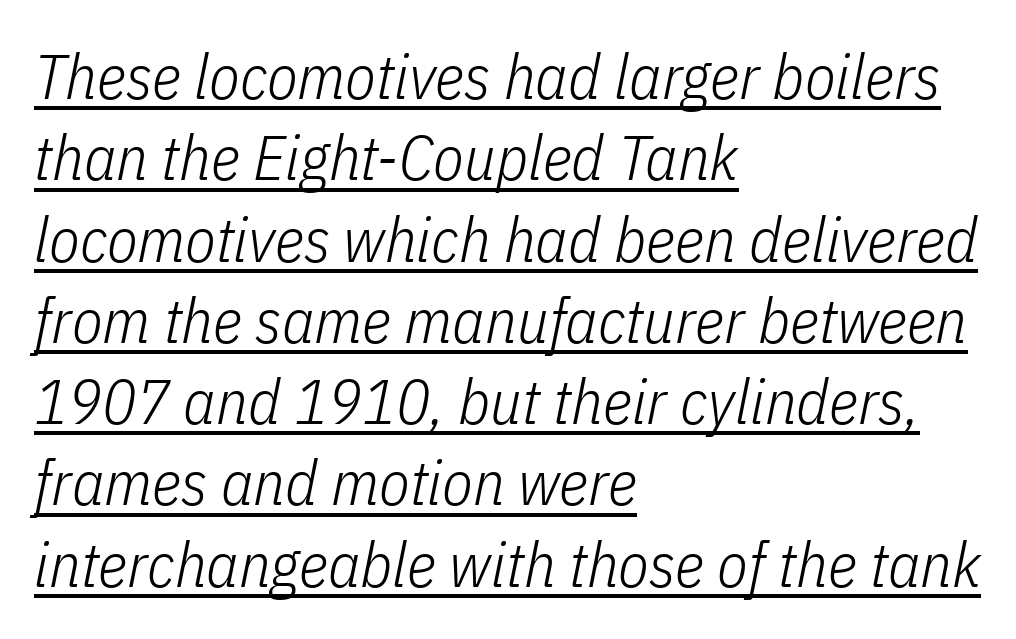
{"italic": "yes", "lean": "right", "slant_degrees": 11, "bold": "no", "weight": "light", "width": "condensed", "stroke_contrast": "low", "x_height": "medium", "monospaced": "no", "underline": "yes", "align": "left", "line_spacing": "normal", "line_spacing_ratio": 1.29, "letter_spacing": "normal", "letter_spacing_em": 0.0, "glyph_px": 63}
